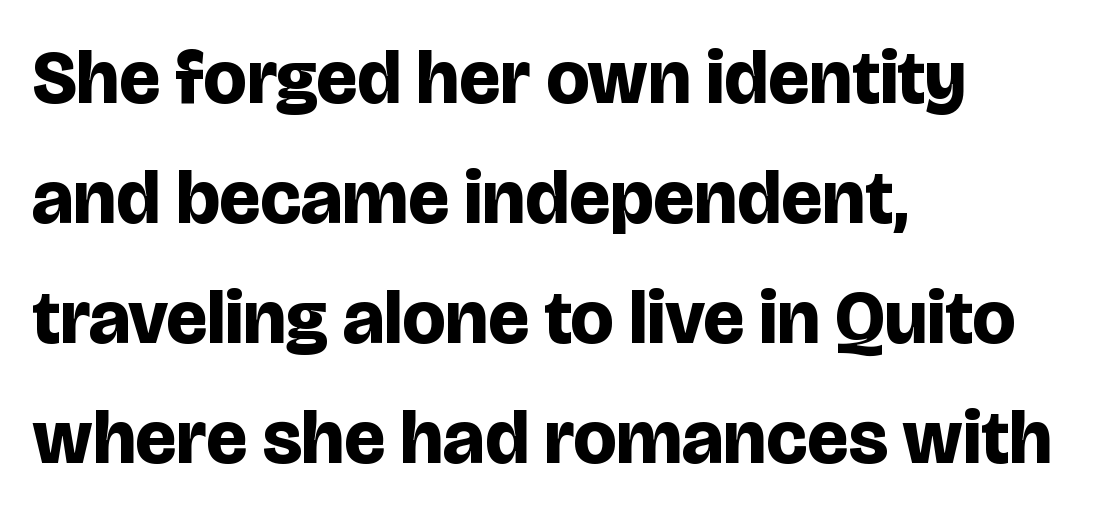
Successive baselines arrive at the customary interval. Note the varied advance widths — an 'i' is clearly narrower than an 'm'. The typeface chosen for these lines omits serifs. The passage shown is not underscored anywhere. There is no visible air inserted between adjacent glyphs.
